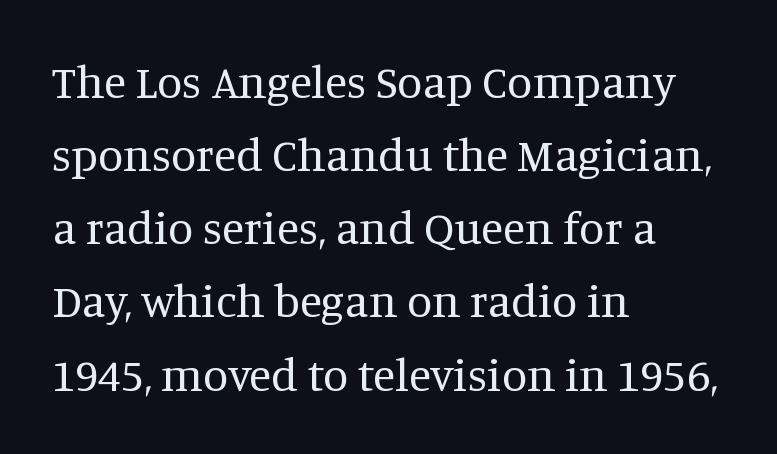
The leading is moderate, giving the passage an even texture. Characters follow at the spacing the type designer built in. You can tell it's not italic because the verticals are truly vertical. To sum up the face: it has serifs. Caption: multi-line text, flush left, ragged right.
